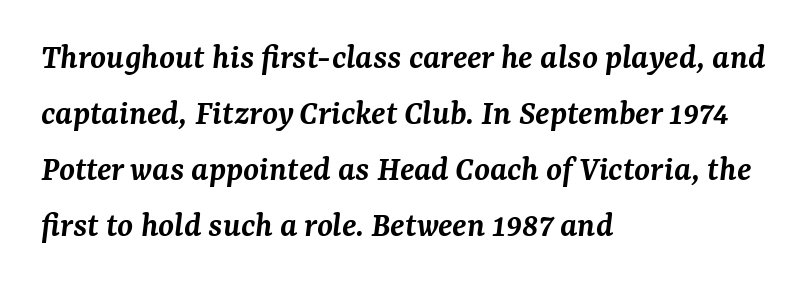
Q: Is the text bold? A: Semi-bold.
Q: Is the text italic (slanted)? A: Yes, it leans right by about 7 degrees.
Q: Is the typeface a serif or a sans-serif typeface? A: Serif.
Q: Is the text underlined? A: No.
Q: How is the paragraph aligned? A: Left-aligned.
Q: Is the spacing between letters normal or unusually wide? A: Normal.
Q: Is the spacing between lines tight, normal or loose? A: Normal.
Q: Width (condensed, normal, or wide)? A: Normal.
Q: Stroke contrast? A: Medium.
Q: x-height? A: Medium.
Q: Monospaced? A: No.
